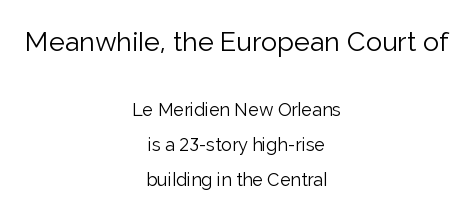
Nobody drew a line under any word here. This is the regular roman posture of the typeface. These lines keep a tight, regular rhythm from letter to letter. Vertically, the passage feels expansive, rows floating well apart. Caption: multi-line text, centered on the measure.
